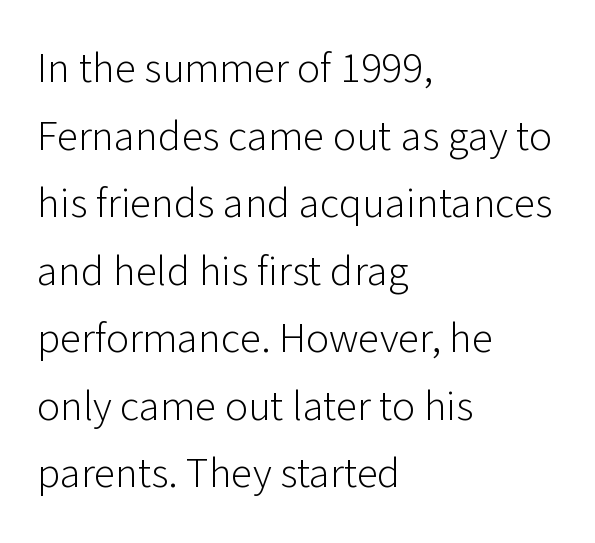
The image shows 43 px light sans-serif type, upright; set left-aligned, normal line spacing (1.57x), normal letter spacing, not underlined; low stroke contrast and a medium x-height.
